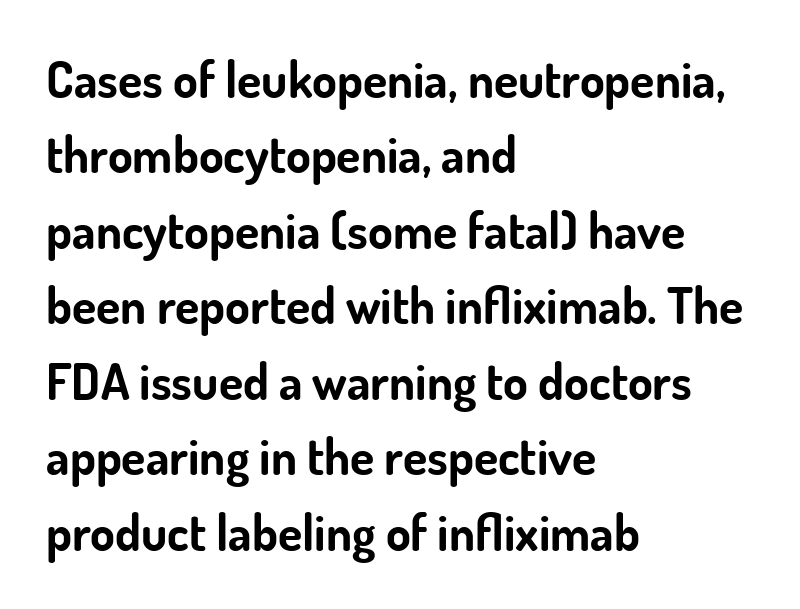
Q: Is the text bold? A: Yes.
Q: Is the text italic (slanted)? A: No, it is upright.
Q: Is the typeface a serif or a sans-serif typeface? A: Sans-serif.
Q: Is the text underlined? A: No.
Q: How is the paragraph aligned? A: Left-aligned.
Q: Is the spacing between letters normal or unusually wide? A: Normal.
Q: Is the spacing between lines tight, normal or loose? A: Normal.
Q: Width (condensed, normal, or wide)? A: Normal.
Q: Stroke contrast? A: Low.
Q: x-height? A: Small.
Q: Monospaced? A: No.
